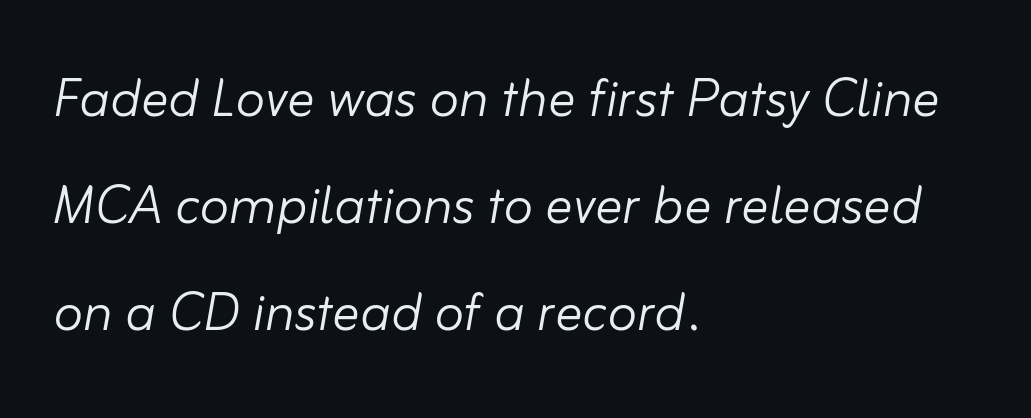
Q: Is the text bold? A: No.
Q: Is the text italic (slanted)? A: Yes, it leans right by about 10 degrees.
Q: Is the text underlined? A: No.
Q: How is the paragraph aligned? A: Left-aligned.
Q: Is the spacing between letters normal or unusually wide? A: Normal.
Q: Is the spacing between lines tight, normal or loose? A: Normal.
Q: Width (condensed, normal, or wide)? A: Normal.
Q: Stroke contrast? A: Low.
Q: x-height? A: Small.
Q: Monospaced? A: No.
